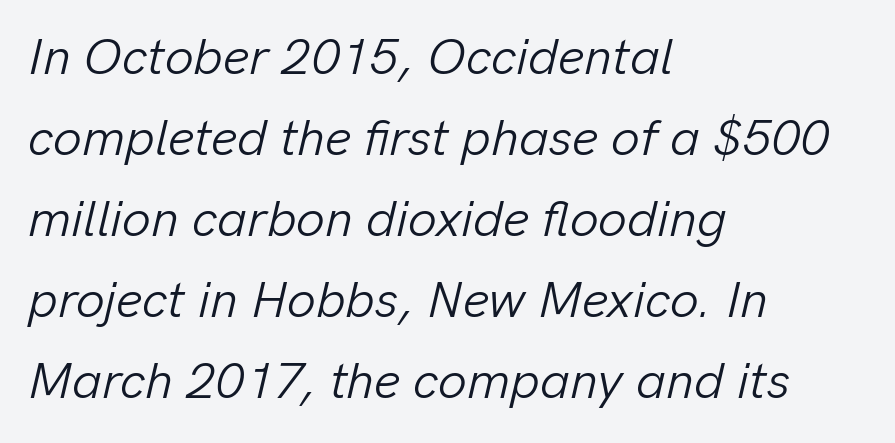
{"italic": "yes", "lean": "right", "slant_degrees": 13, "bold": "no", "weight": "light", "width": "normal", "stroke_contrast": "low", "x_height": "medium", "monospaced": "no", "underline": "no", "align": "left", "line_spacing": "normal", "line_spacing_ratio": 1.59, "letter_spacing": "normal", "letter_spacing_em": 0.0, "glyph_px": 51}
